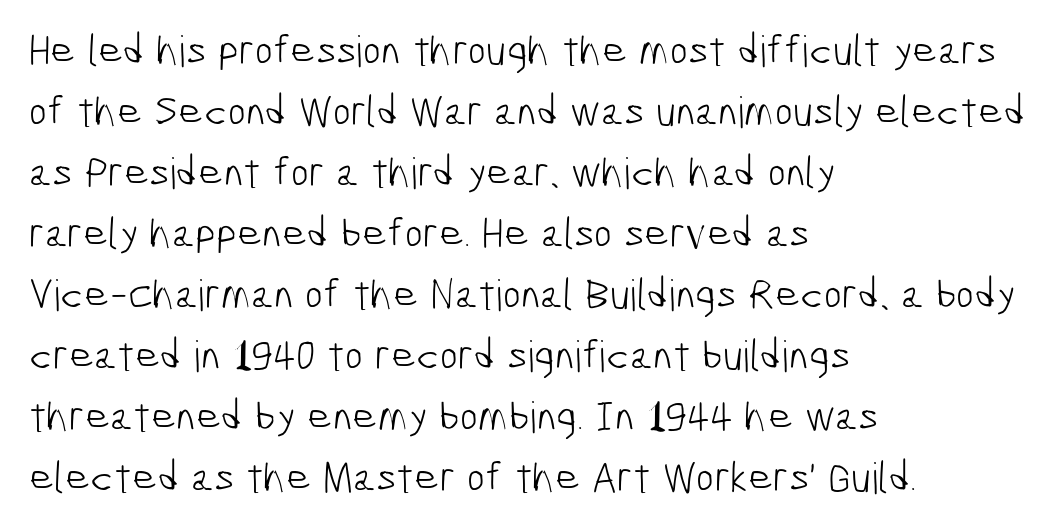
{"serif": "no", "bold": "no", "weight": "light", "width": "condensed", "stroke_contrast": "low", "x_height": "medium", "monospaced": "no", "underline": "no", "align": "left", "line_spacing": "normal", "line_spacing_ratio": 1.42, "letter_spacing": "normal", "letter_spacing_em": 0.0, "glyph_px": 43}
